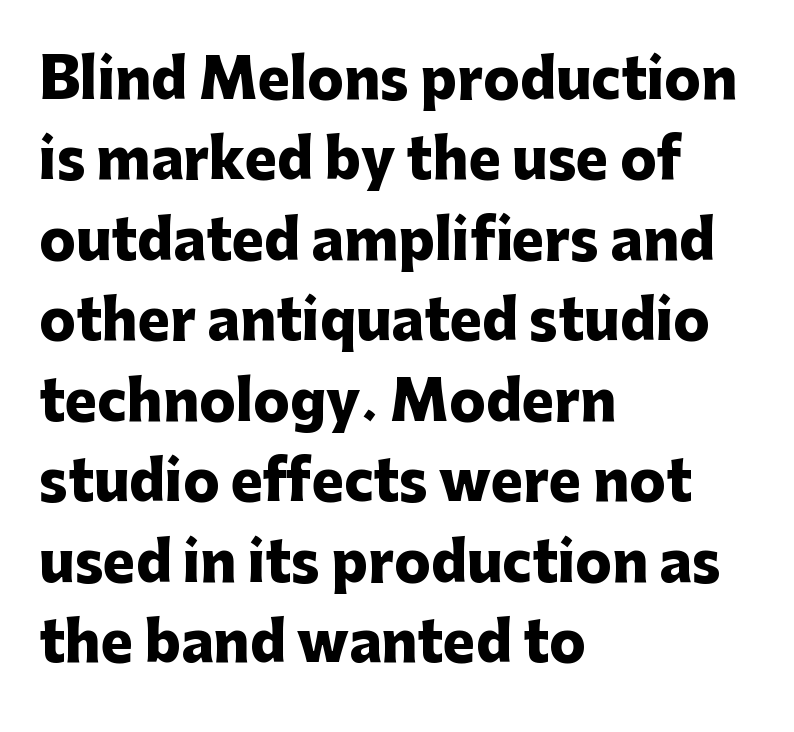
Q: Is the text bold? A: Yes.
Q: Is the text italic (slanted)? A: No, it is upright.
Q: Is the typeface a serif or a sans-serif typeface? A: Sans-serif.
Q: Is the text underlined? A: No.
Q: How is the paragraph aligned? A: Left-aligned.
Q: Is the spacing between letters normal or unusually wide? A: Normal.
Q: Is the spacing between lines tight, normal or loose? A: Normal.
Q: Width (condensed, normal, or wide)? A: Normal.
Q: Stroke contrast? A: Low.
Q: x-height? A: Medium.
Q: Monospaced? A: No.
